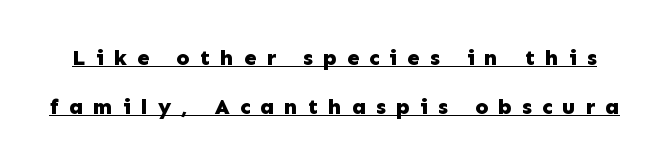
Posture: straight, roman, zero tilt. Every letter is thick-stroked: bold, no question. Substantial extra tracking has been applied to these lines. The vertical gap from one line to the next is large.
